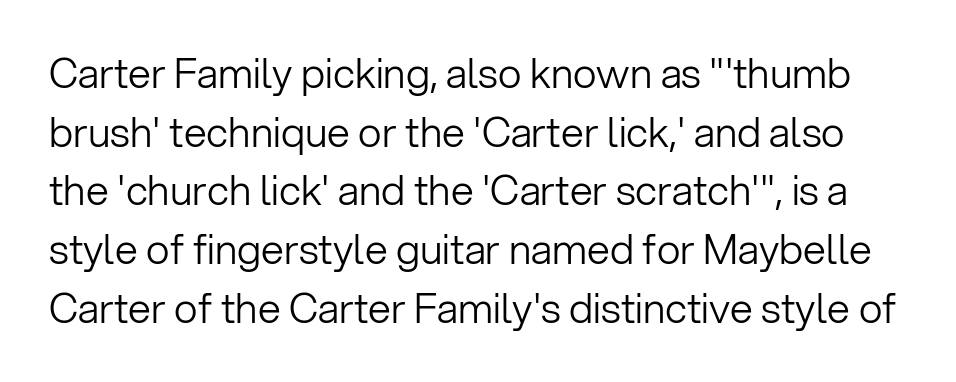
This sample uses plain, unmodified letter spacing. Note the varied advance widths — an 'i' is clearly narrower than an 'm'. Baseline-to-baseline distance is the conventional proportion of letter height. The font sits on the lighter half of the weight spectrum, regular included. Serif or sans? Sans — the stroke terminals are bare. Underline: absent.
